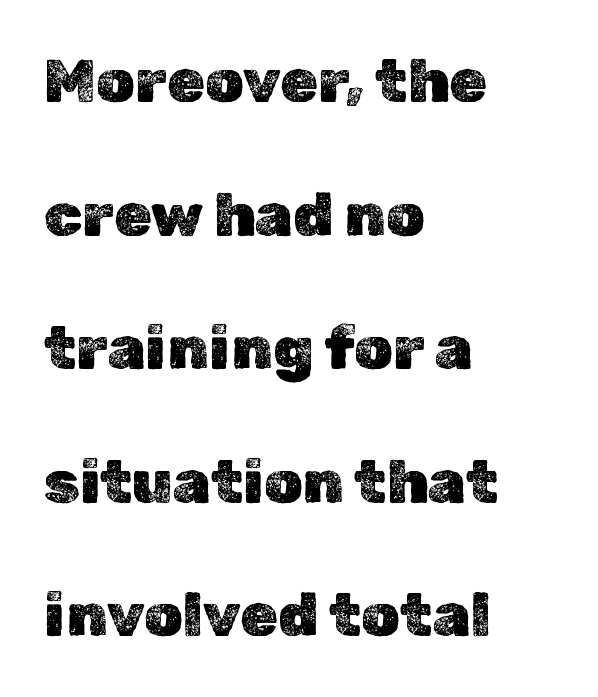
The image shows 61 px text type, upright; set left-aligned, loose line spacing (2.19x), normal letter spacing, not underlined; a medium x-height.
